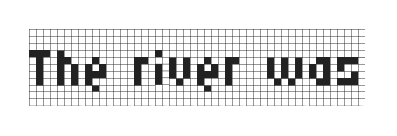
Q: Is the text bold? A: No.
Q: Is the text italic (slanted)? A: No, it is upright.
Q: Is the typeface a serif or a sans-serif typeface? A: Serif.
Q: Is the text underlined? A: No.
Q: Is the spacing between letters normal or unusually wide? A: Normal.
Q: Width (condensed, normal, or wide)? A: Condensed.
Q: Stroke contrast? A: Low.
Q: x-height? A: Large.
Q: Monospaced? A: No.
